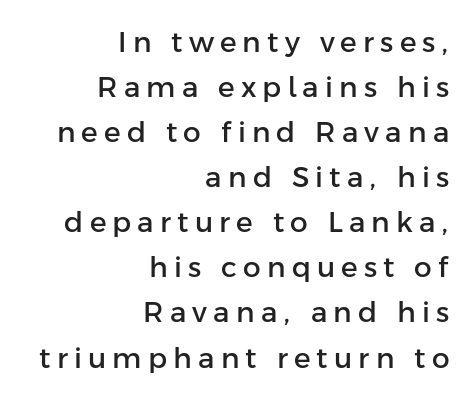
{"serif": "no", "italic": "no", "width": "normal", "stroke_contrast": "low", "x_height": "medium", "monospaced": "no", "underline": "no", "align": "right", "line_spacing": "normal", "line_spacing_ratio": 1.61, "letter_spacing": "wide", "letter_spacing_em": 0.22, "glyph_px": 28}
